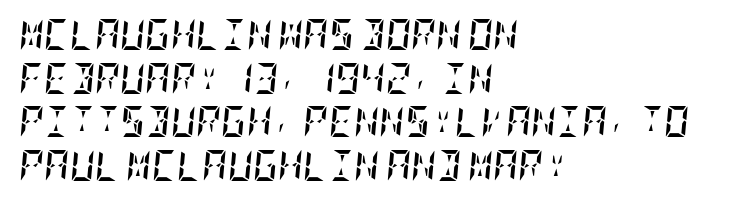
{"italic": "yes", "lean": "right", "slant_degrees": 5, "bold": "yes", "weight": "semibold", "width": "condensed", "stroke_contrast": "low", "x_height": "large", "underline": "no", "align": "left", "line_spacing": "normal", "line_spacing_ratio": 1.41, "letter_spacing": "normal", "letter_spacing_em": 0.0, "glyph_px": 31}
